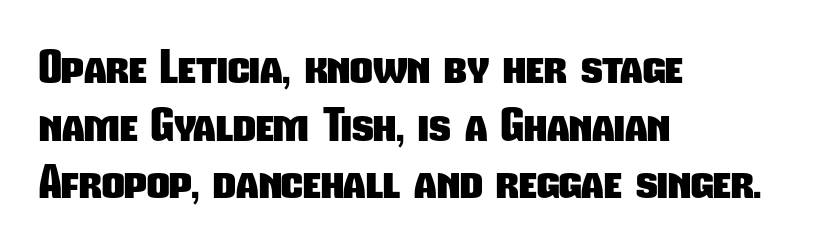
{"serif": "no", "bold": "yes", "weight": "heavy", "width": "condensed", "stroke_contrast": "low", "x_height": "medium", "monospaced": "no", "underline": "no", "align": "left", "line_spacing": "normal", "line_spacing_ratio": 1.31, "letter_spacing": "normal", "letter_spacing_em": 0.0, "glyph_px": 44}
